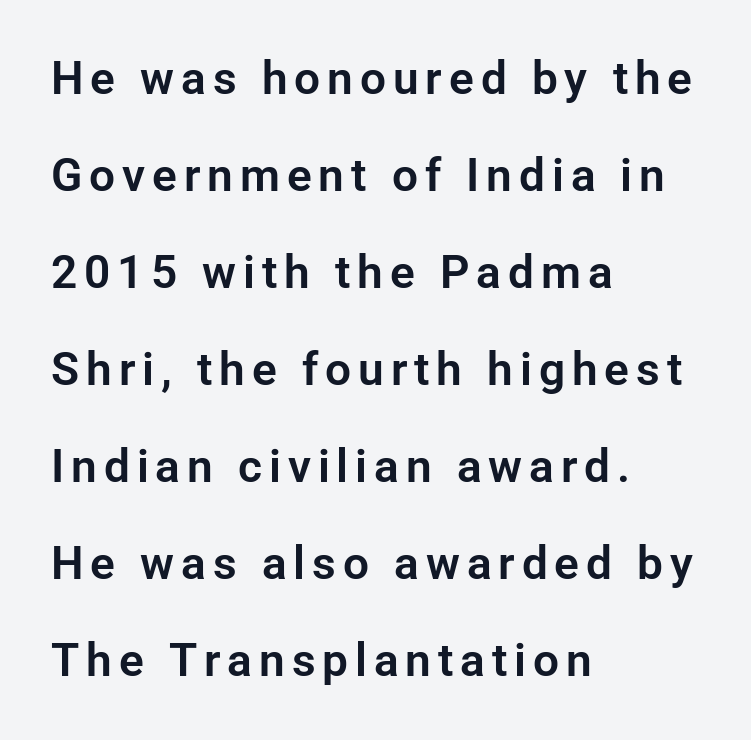
Reading down the column, the eye jumps a long way to each next line. Classification — sans serif. Line beginnings align vertically; line endings do not. This is roman type, the default non-slanted kind. Spacing verdict: proportional, widths tailored to each character. Descenders are the only things crossing below the line.
